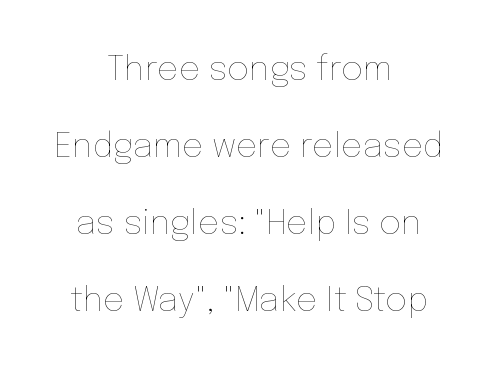
Q: Is the text bold? A: No.
Q: Is the text italic (slanted)? A: No, it is upright.
Q: Is the text underlined? A: No.
Q: How is the paragraph aligned? A: Centered.
Q: Is the spacing between letters normal or unusually wide? A: Normal.
Q: Is the spacing between lines tight, normal or loose? A: Loose.
Q: Width (condensed, normal, or wide)? A: Normal.
Q: Stroke contrast? A: Low.
Q: x-height? A: Medium.
Q: Monospaced? A: No.
